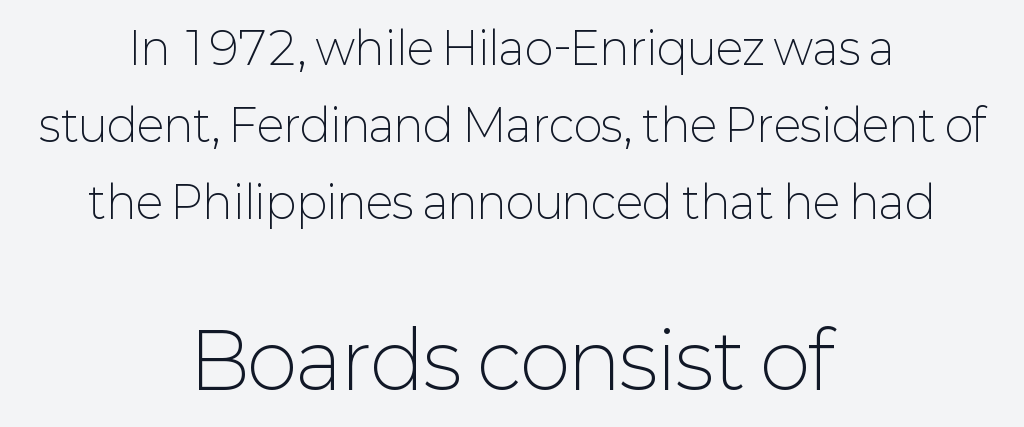
This is roman type, the default non-slanted kind. The rendering uses natural spacing where letterforms have individual widths. The emphasis by scale lands on block number two, below. The strokes are not fattened; the text isn't bold.
